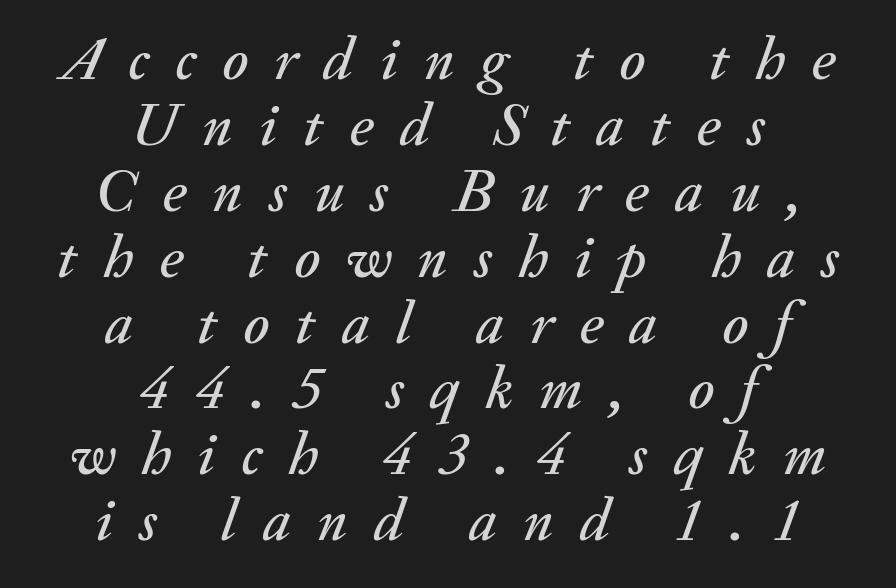
The image shows 61 px text type, italic (leaning right); set centered, tight line spacing (1.08x), unusually wide letter spacing (+0.43 em), not underlined; medium stroke contrast and a small x-height.
